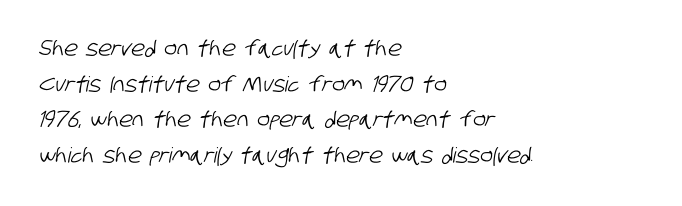
Q: Is the text underlined? A: No.
Q: How is the paragraph aligned? A: Left-aligned.
Q: Is the spacing between letters normal or unusually wide? A: Normal.
Q: Is the spacing between lines tight, normal or loose? A: Normal.
